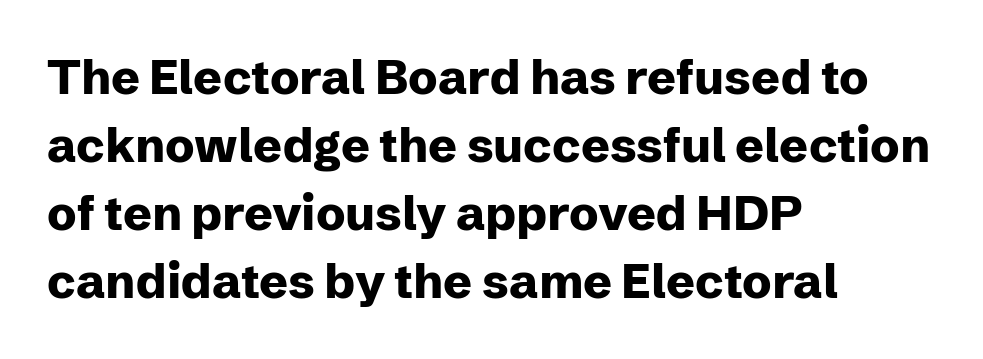
The font is running at its bold setting. Character widths vary here, with narrow letters taking less room than wide ones. A clean baseline with only descenders dipping below it. Upright lettering throughout. The tracking reads as untouched default to a designer's eye. Vertical spacing — default.
